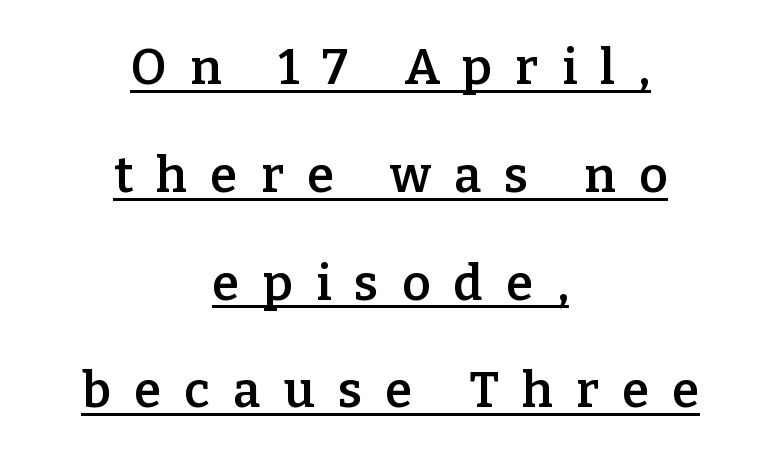
{"serif": "yes", "italic": "no", "bold": "semi", "weight": "semibold", "width": "normal", "stroke_contrast": "low", "x_height": "medium", "monospaced": "no", "underline": "yes", "align": "center", "line_spacing": "loose", "line_spacing_ratio": 2.2, "letter_spacing": "wide", "letter_spacing_em": 0.48, "glyph_px": 49}
